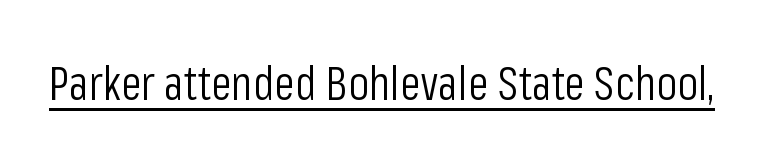
The image shows 47 px light, condensed sans-serif type, upright; set normal letter spacing, underlined; low stroke contrast and a medium x-height.
